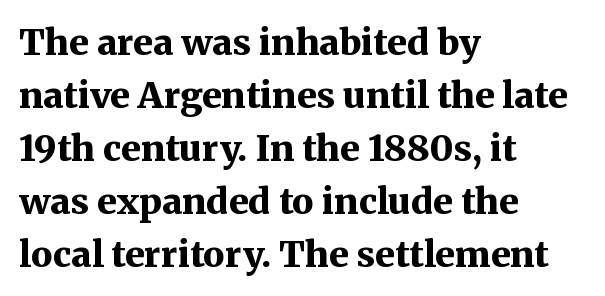
Characters follow at the spacing the type designer built in. Emphasis by weight is at full strength: bold. Here the designer chose a conventional face with non-uniform glyph widths. One-word summary of the alignment: left.
